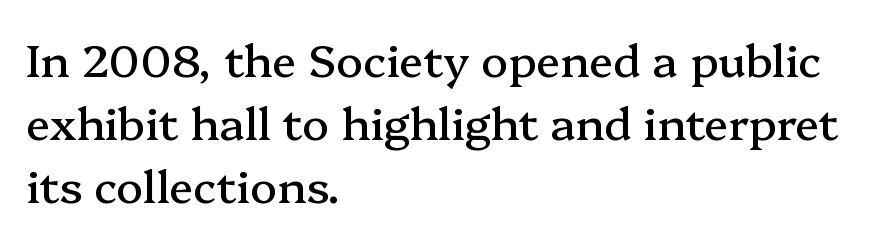
The image shows 45 px serif type, upright; set left-aligned, normal line spacing (1.4x), normal letter spacing, not underlined; medium stroke contrast and a medium x-height.
